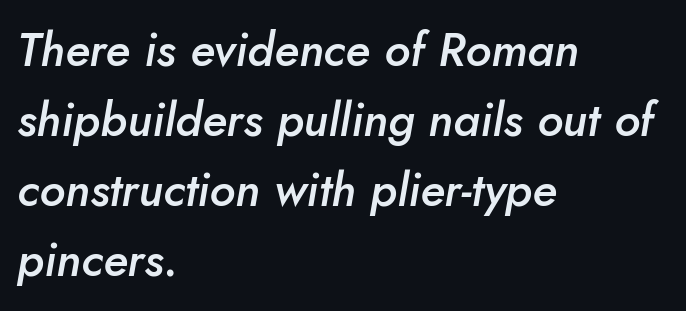
Q: Is the text bold? A: Semi-bold.
Q: Is the text italic (slanted)? A: Yes, it leans right by about 10 degrees.
Q: Is the text underlined? A: No.
Q: How is the paragraph aligned? A: Left-aligned.
Q: Is the spacing between letters normal or unusually wide? A: Normal.
Q: Is the spacing between lines tight, normal or loose? A: Normal.
Q: Width (condensed, normal, or wide)? A: Normal.
Q: Stroke contrast? A: Low.
Q: x-height? A: Small.
Q: Monospaced? A: No.
